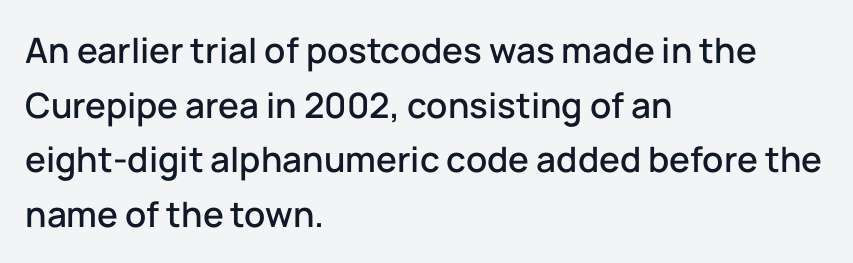
{"serif": "no", "italic": "no", "width": "normal", "stroke_contrast": "low", "x_height": "medium", "monospaced": "no", "underline": "no", "align": "left", "line_spacing": "normal", "line_spacing_ratio": 1.56, "letter_spacing": "normal", "letter_spacing_em": 0.0, "glyph_px": 35}
